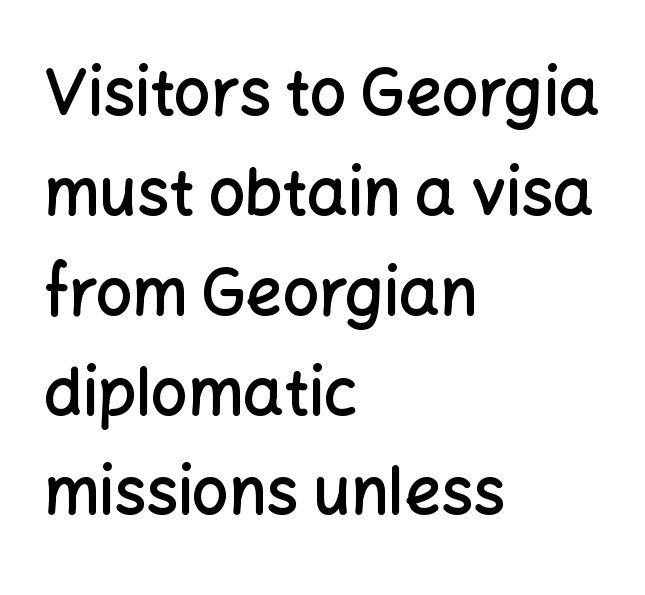
{"serif": "no", "italic": "no", "bold": "semi", "weight": "semibold", "width": "normal", "stroke_contrast": "low", "x_height": "medium", "monospaced": "no", "underline": "no", "align": "left", "line_spacing": "normal", "line_spacing_ratio": 1.56, "letter_spacing": "normal", "letter_spacing_em": 0.0, "glyph_px": 64}
